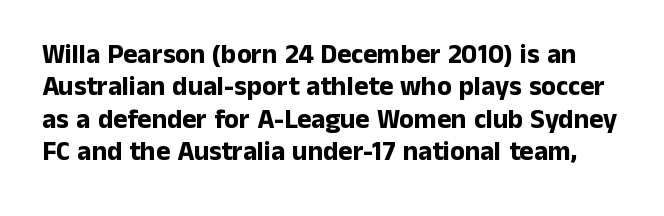
Descender tails drop into unmarked territory. Here the glyphs are tracked normally, forming tight word shapes. No italicization has been applied; the sample stays upright. Look at the stroke-to-counter ratio: heavy, a bold.
